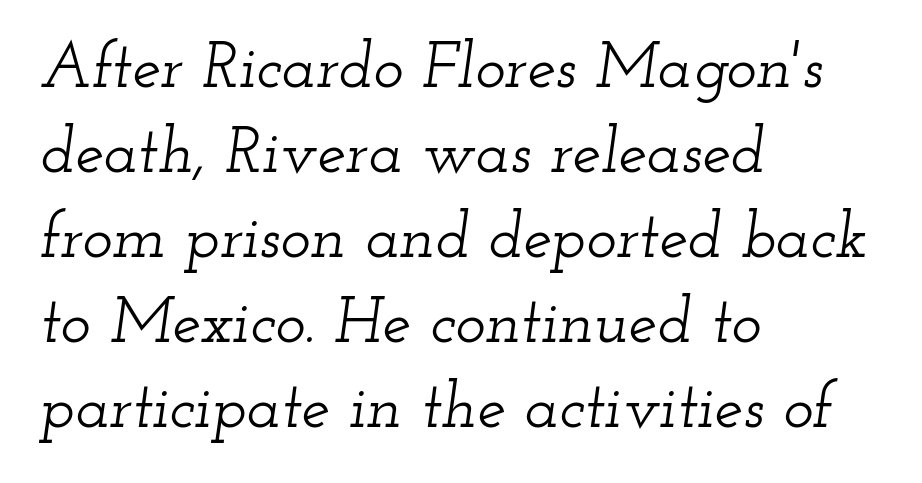
Examine the stroke ends and you'll spot serifs. Here the designer chose a conventional face with non-uniform glyph widths. Words appear dense and cohesive because spacing is normal. Left-aligned paragraph, ragged on the right.
